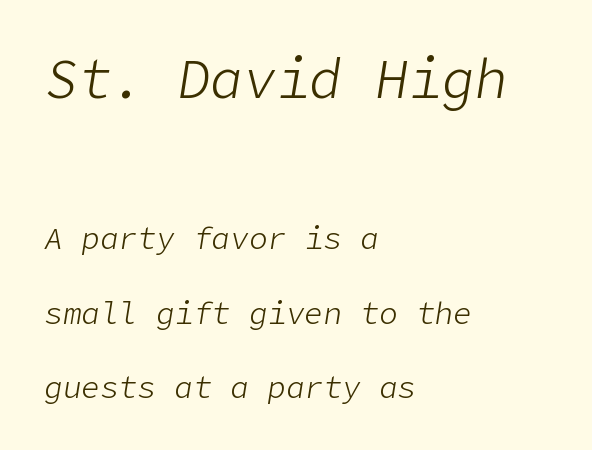
{"italic": "yes", "lean": "right", "slant_degrees": 9, "bold": "no", "weight": "light", "width": "normal", "stroke_contrast": "low", "x_height": "medium", "underline": "no", "align": "left", "line_spacing": "loose", "line_spacing_ratio": 2.39, "letter_spacing": "normal", "letter_spacing_em": 0.0, "larger_block": "first", "size_ratio": 1.77, "glyph_px": 55}
